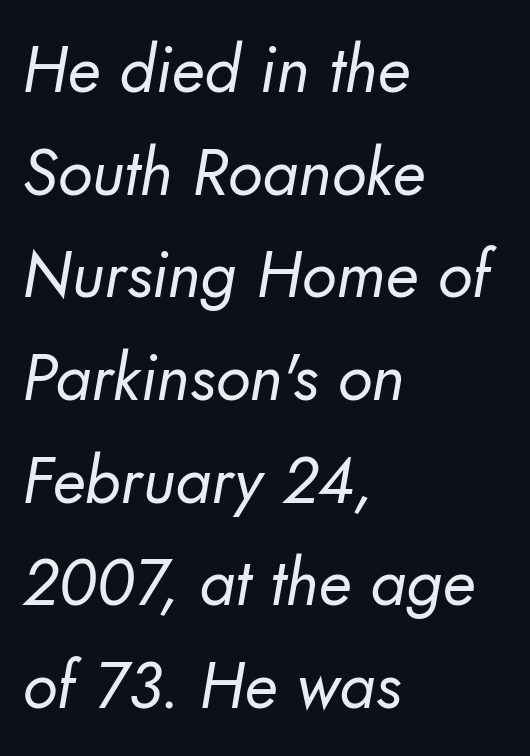
{"serif": "no", "bold": "no", "weight": "regular", "width": "normal", "stroke_contrast": "low", "x_height": "small", "monospaced": "no", "underline": "no", "align": "left", "line_spacing": "normal", "line_spacing_ratio": 1.58, "letter_spacing": "normal", "letter_spacing_em": 0.0, "glyph_px": 65}
